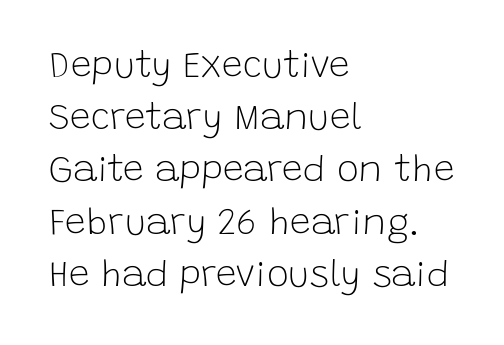
Observe the absence of serifs on each vertical stroke in this sample. Spacing between characters is what you'd get straight out of the box. Does the copy run flush right? No — it runs flush left. Plain, unruled lines of type.
